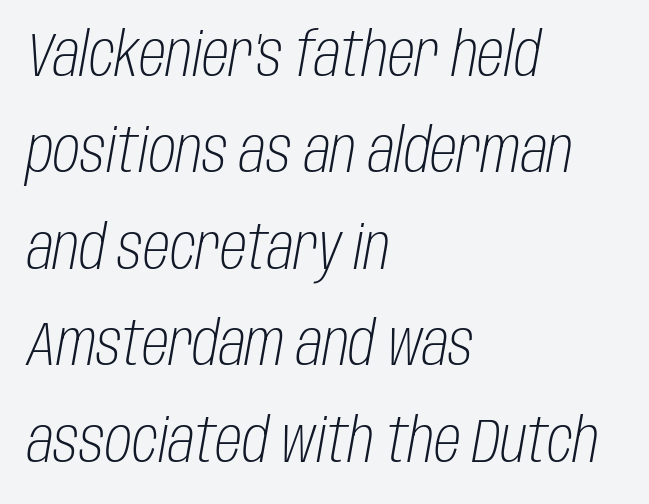
The image shows 61 px light, condensed type, italic (leaning right); set left-aligned, normal line spacing (1.58x), normal letter spacing, not underlined; low stroke contrast and a large x-height.
